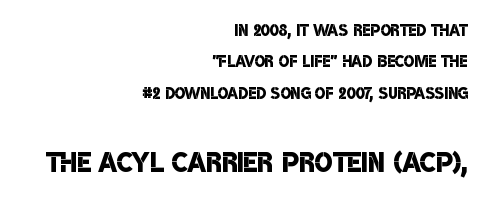
The letters advance in unequal steps, a hallmark of proportional type. Reading down the column, the eye jumps a familiar distance to each next line. I'd call this a sans setting — the letters go barefoot. Leftover space on each line is placed entirely before the opening word.
